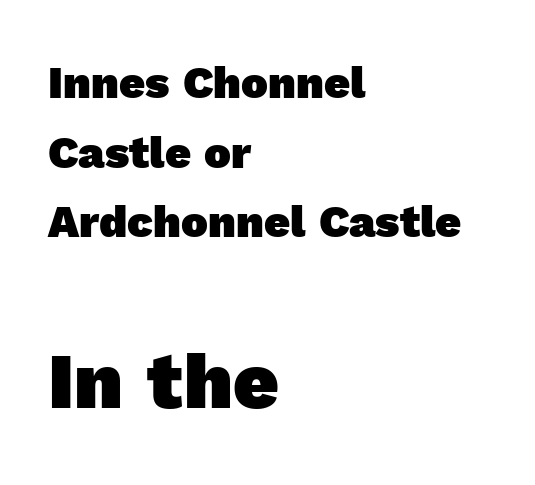
{"serif": "no", "bold": "yes", "weight": "heavy", "width": "normal", "x_height": "medium", "monospaced": "no", "underline": "no", "align": "left", "line_spacing": "normal", "line_spacing_ratio": 1.55, "letter_spacing": "normal", "letter_spacing_em": 0.0, "larger_block": "second", "size_ratio": 1.76, "glyph_px": 79}
